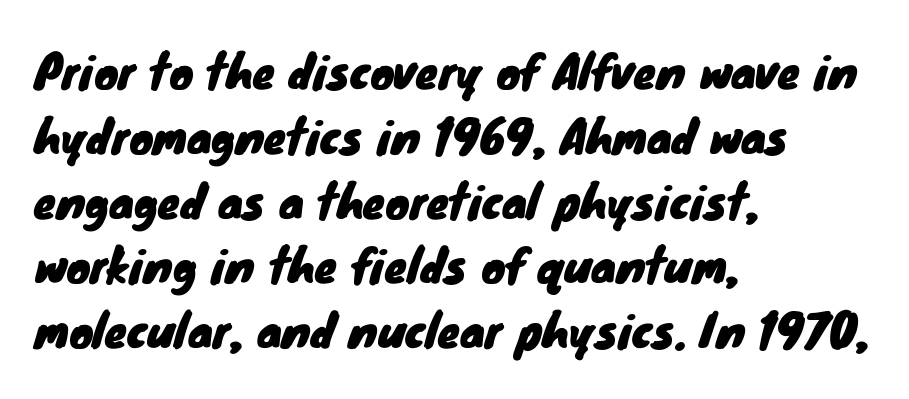
The image shows 45 px sans-serif type; set left-aligned, normal line spacing (1.44x), normal letter spacing, not underlined; low stroke contrast and a small x-height.
